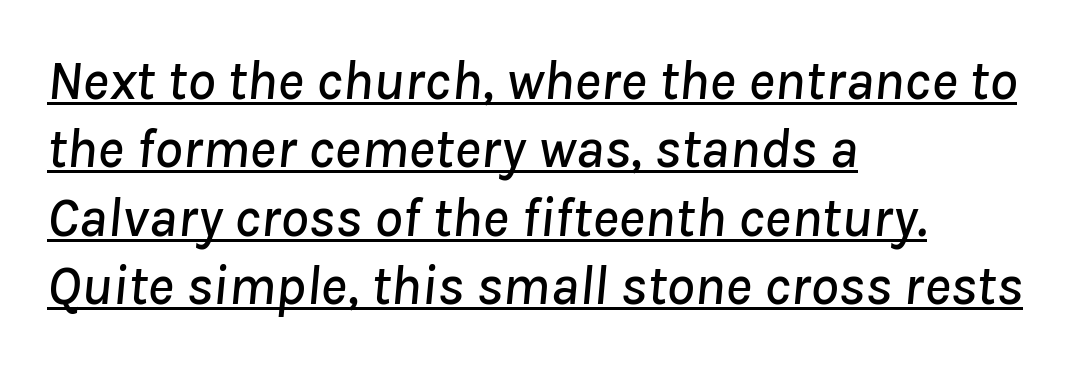
The passage is arranged the way most books set body copy — flush left. If you drew a line through each stem, it would be angled. Spacing verdict: proportional, widths tailored to each character. The type is set solid horizontally, with unmodified tracking. A baseline rule has been typeset under these characters.
